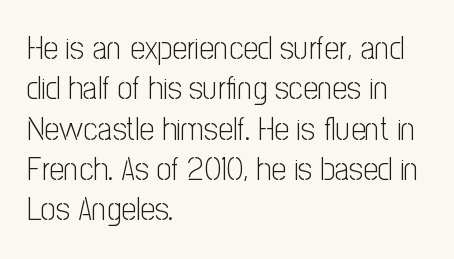
{"serif": "no", "italic": "no", "bold": "no", "weight": "light", "width": "condensed", "stroke_contrast": "low", "x_height": "medium", "monospaced": "no", "underline": "no", "align": "left", "line_spacing_ratio": 1.22, "letter_spacing": "normal", "letter_spacing_em": 0.0, "glyph_px": 33}
